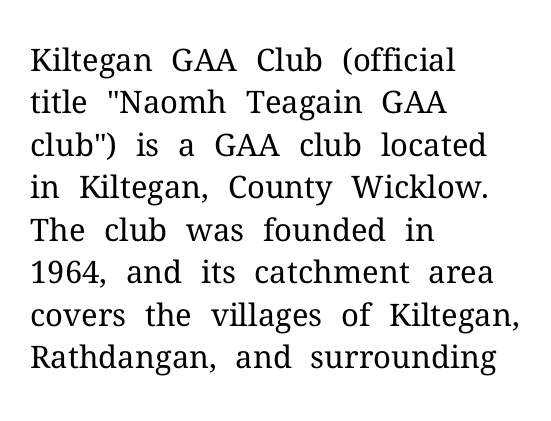
The image shows 31 px regular-weight serif type, upright; set left-aligned, normal line spacing (1.37x), normal letter spacing, not underlined; medium stroke contrast and a medium x-height.
